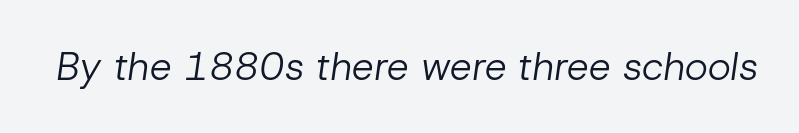
Q: Is the text bold? A: No.
Q: Is the text italic (slanted)? A: Yes, it leans right by about 8 degrees.
Q: Is the text underlined? A: No.
Q: Is the spacing between letters normal or unusually wide? A: Normal.
Q: Width (condensed, normal, or wide)? A: Normal.
Q: Stroke contrast? A: Low.
Q: x-height? A: Medium.
Q: Monospaced? A: No.
